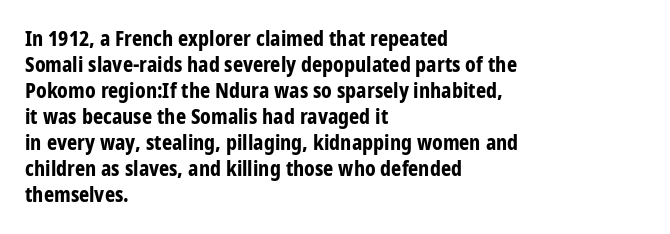
{"italic": "no", "bold": "yes", "underline": "no", "align": "left", "line_spacing": "normal", "line_spacing_ratio": 1.3, "letter_spacing": "normal", "letter_spacing_em": 0.0, "glyph_px": 20}
